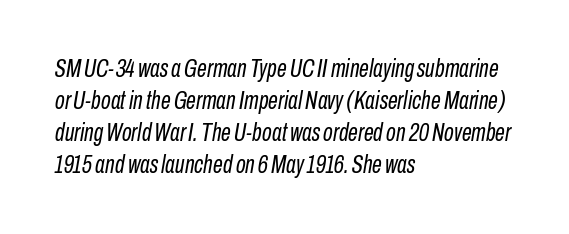
Q: Is the text bold? A: No.
Q: Is the text italic (slanted)? A: Yes, it leans right by about 10 degrees.
Q: Is the text underlined? A: No.
Q: How is the paragraph aligned? A: Left-aligned.
Q: Is the spacing between letters normal or unusually wide? A: Normal.
Q: Is the spacing between lines tight, normal or loose? A: Normal.
